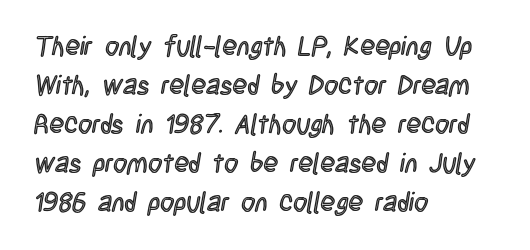
{"underline": "no", "align": "left", "line_spacing": "normal", "line_spacing_ratio": 1.44, "letter_spacing": "normal", "letter_spacing_em": 0.0, "glyph_px": 27}
